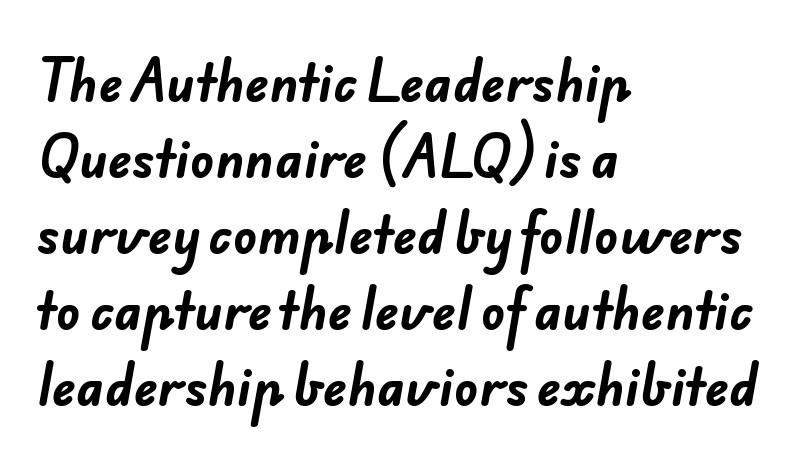
The image shows 50 px bold sans-serif type; set left-aligned, normal line spacing (1.52x), normal letter spacing, not underlined; low stroke contrast and a small x-height.
